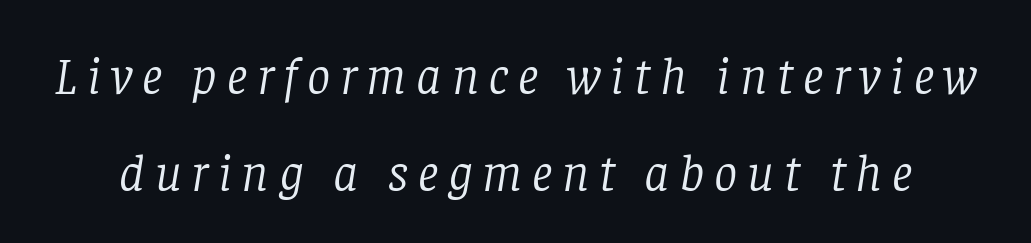
Q: Is the text bold? A: No.
Q: Is the text italic (slanted)? A: Yes, it leans right by about 8 degrees.
Q: Is the typeface a serif or a sans-serif typeface? A: Serif.
Q: Is the text underlined? A: No.
Q: Width (condensed, normal, or wide)? A: Normal.
Q: Stroke contrast? A: Low.
Q: x-height? A: Large.
Q: Monospaced? A: No.
